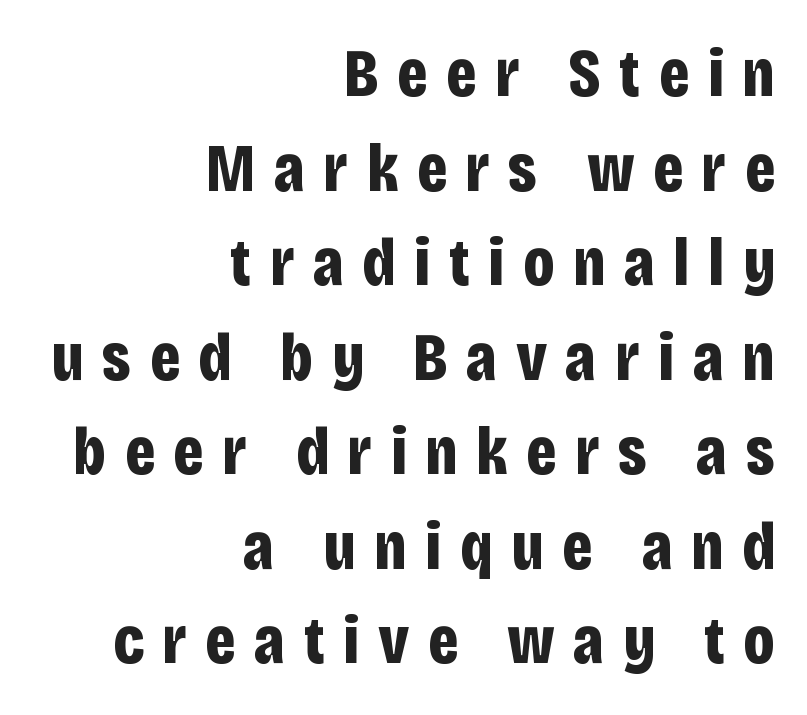
Q: Is the text bold? A: Yes.
Q: Is the text italic (slanted)? A: No, it is upright.
Q: Is the typeface a serif or a sans-serif typeface? A: Sans-serif.
Q: Is the text underlined? A: No.
Q: How is the paragraph aligned? A: Right-aligned.
Q: Is the spacing between letters normal or unusually wide? A: Unusually wide.
Q: Is the spacing between lines tight, normal or loose? A: Normal.
Q: Width (condensed, normal, or wide)? A: Condensed.
Q: Stroke contrast? A: Low.
Q: x-height? A: Large.
Q: Monospaced? A: No.
